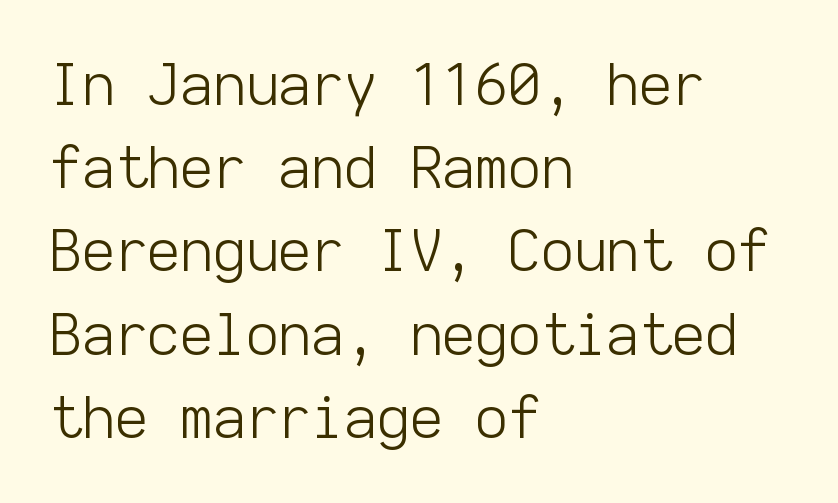
The image shows 57 px light sans-serif type, upright, monospaced; set left-aligned, normal line spacing (1.46x), normal letter spacing, not underlined; low stroke contrast and a medium x-height.
